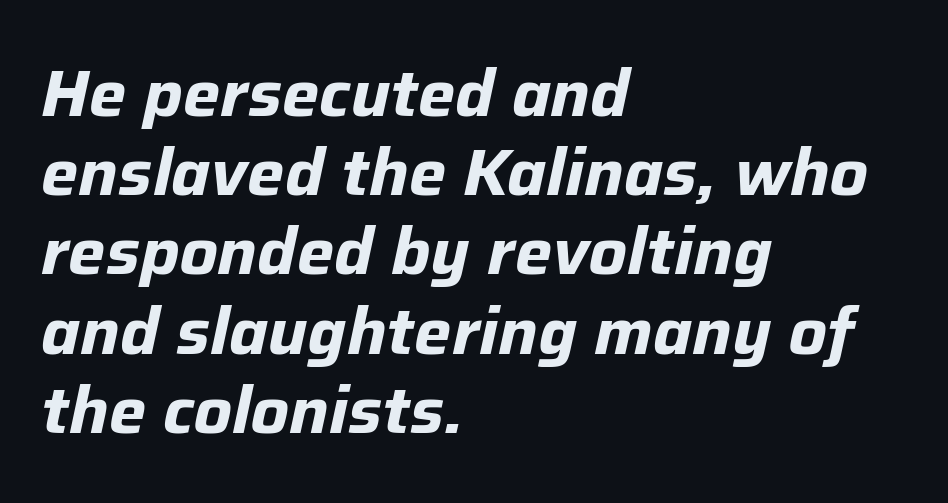
{"italic": "yes", "lean": "right", "slant_degrees": 12, "bold": "yes", "weight": "bold", "width": "normal", "stroke_contrast": "low", "x_height": "medium", "monospaced": "no", "underline": "no", "align": "left", "line_spacing_ratio": 1.2, "letter_spacing": "normal", "letter_spacing_em": 0.0, "glyph_px": 66}
